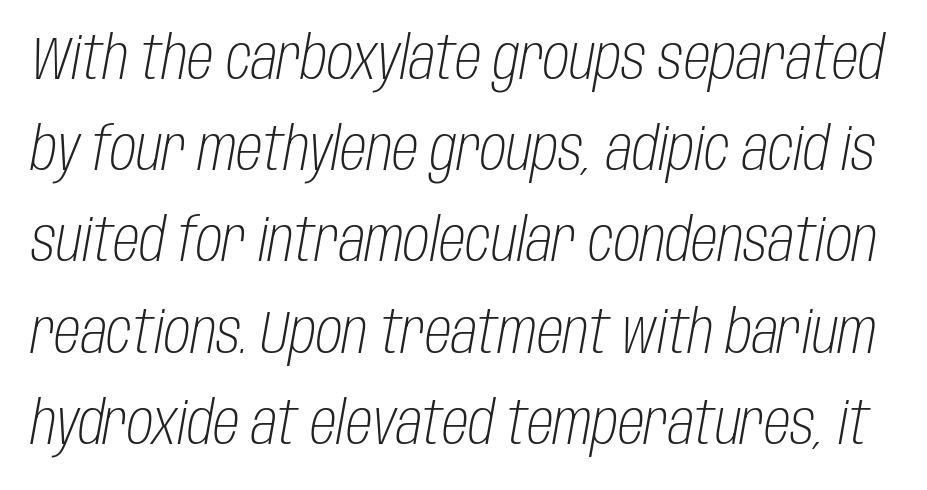
Q: Is the text bold? A: No.
Q: Is the text italic (slanted)? A: Yes, it leans right by about 10 degrees.
Q: Is the text underlined? A: No.
Q: Is the spacing between letters normal or unusually wide? A: Normal.
Q: Is the spacing between lines tight, normal or loose? A: Normal.
Q: Width (condensed, normal, or wide)? A: Condensed.
Q: Stroke contrast? A: Low.
Q: x-height? A: Large.
Q: Monospaced? A: No.
